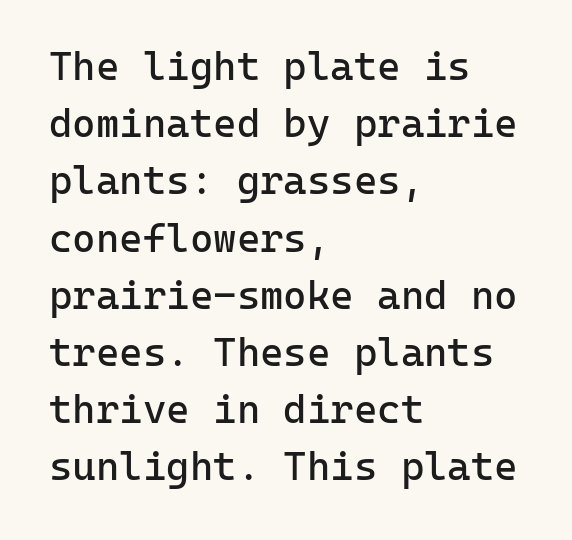
The image shows 40 px regular-weight sans-serif type, upright, monospaced; set left-aligned, normal line spacing (1.43x), normal letter spacing, not underlined; low stroke contrast and a medium x-height.
